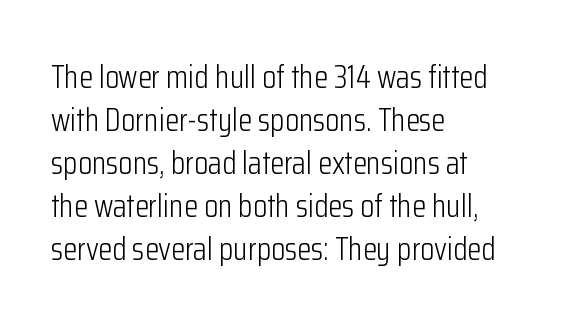
The image shows 32 px light, condensed sans-serif type, upright; set left-aligned, normal line spacing (1.34x), normal letter spacing, not underlined; low stroke contrast and a medium x-height.
